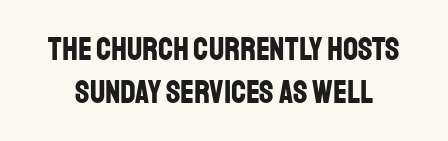
{"serif": "no", "italic": "no", "bold": "yes", "weight": "bold", "width": "condensed", "stroke_contrast": "low", "x_height": "large", "monospaced": "no", "underline": "no", "line_spacing": "normal", "line_spacing_ratio": 1.3, "letter_spacing": "normal", "letter_spacing_em": 0.0, "glyph_px": 33}
